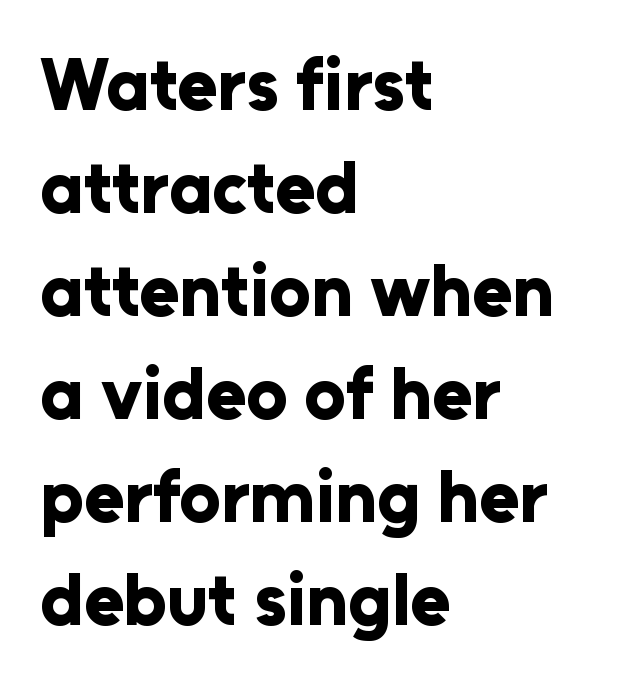
The image shows 73 px bold sans-serif type, upright; set left-aligned, normal line spacing (1.41x), normal letter spacing, not underlined; low stroke contrast and a medium x-height.
